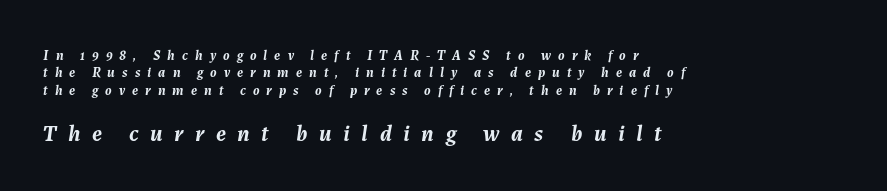
{"italic": "yes", "lean": "right", "slant_degrees": 7, "bold": "yes", "underline": "no", "align": "left", "line_spacing": "normal", "line_spacing_ratio": 1.25, "letter_spacing": "wide", "letter_spacing_em": 0.5, "larger_block": "second", "size_ratio": 1.64, "glyph_px": 23}
